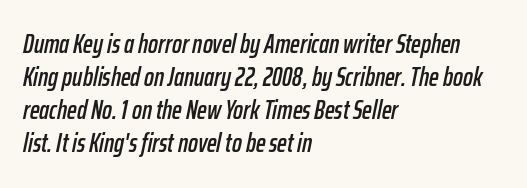
Q: Is the text italic (slanted)? A: Yes, it leans right by about 12 degrees.
Q: Is the text underlined? A: No.
Q: How is the paragraph aligned? A: Left-aligned.
Q: Is the spacing between letters normal or unusually wide? A: Normal.
Q: Is the spacing between lines tight, normal or loose? A: Normal.
